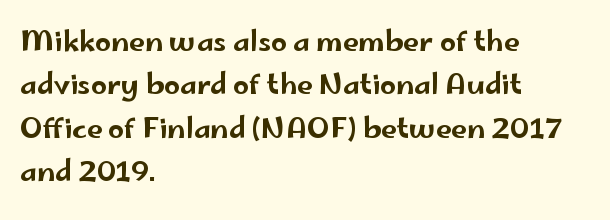
The image shows 28 px wide sans-serif type, upright; set left-aligned, normal line spacing (1.55x), normal letter spacing, not underlined; low stroke contrast and a small x-height.
